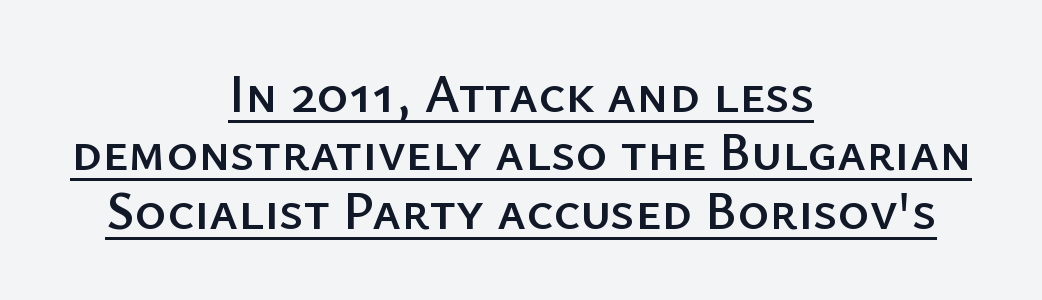
{"serif": "no", "italic": "no", "width": "normal", "stroke_contrast": "low", "x_height": "medium", "monospaced": "no", "underline": "yes", "align": "center", "line_spacing": "tight", "line_spacing_ratio": 1.08, "letter_spacing": "normal", "letter_spacing_em": 0.0, "glyph_px": 54}
